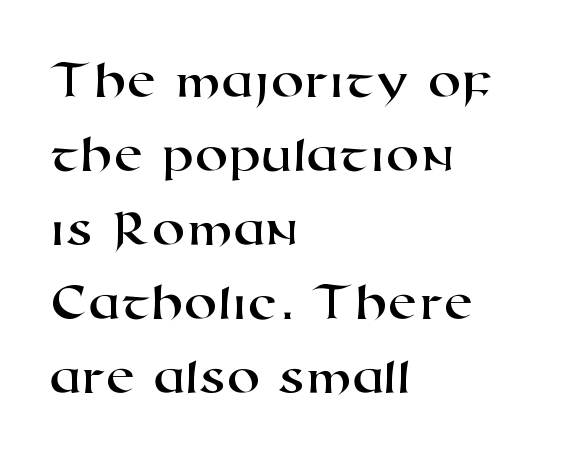
The image shows 54 px wide sans-serif type; set left-aligned, normal line spacing (1.37x), normal letter spacing, not underlined; high stroke contrast and a medium x-height.
